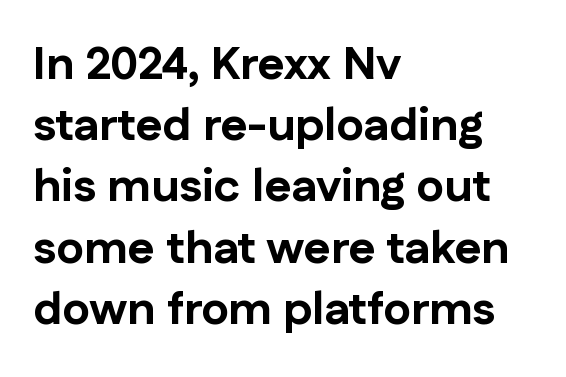
{"serif": "no", "italic": "no", "bold": "yes", "weight": "bold", "width": "normal", "stroke_contrast": "low", "x_height": "medium", "monospaced": "no", "underline": "no", "align": "left", "line_spacing": "normal", "line_spacing_ratio": 1.33, "letter_spacing": "normal", "letter_spacing_em": 0.0, "glyph_px": 46}
